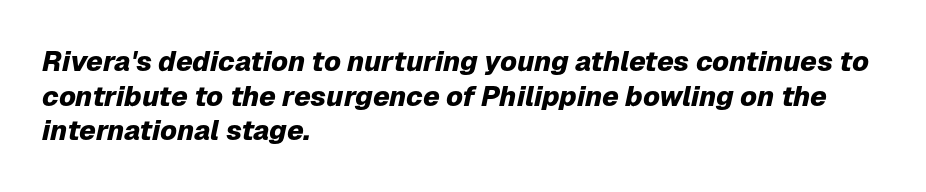
The rendering uses natural spacing where letterforms have individual widths. The letters are bold, with thick, heavy strokes. One-word summary of the alignment: left. This rendering leaves character spacing at its baseline value.
